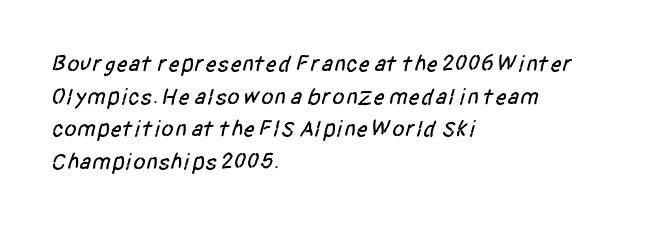
{"underline": "no", "align": "left", "line_spacing": "normal", "line_spacing_ratio": 1.42, "letter_spacing": "normal", "letter_spacing_em": 0.0, "glyph_px": 23}
